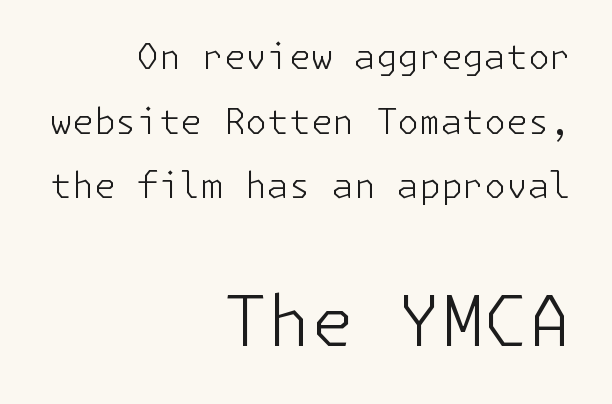
Q: Is the text bold? A: No.
Q: Is the text italic (slanted)? A: No, it is upright.
Q: Is the typeface a serif or a sans-serif typeface? A: Sans-serif.
Q: Is the text underlined? A: No.
Q: How is the paragraph aligned? A: Right-aligned.
Q: Is the spacing between letters normal or unusually wide? A: Normal.
Q: Which block of text is set in a larger size, the first (top) or the second (bottom)? A: The second (bottom) one.
Q: Width (condensed, normal, or wide)? A: Normal.
Q: Stroke contrast? A: Low.
Q: x-height? A: Medium.
